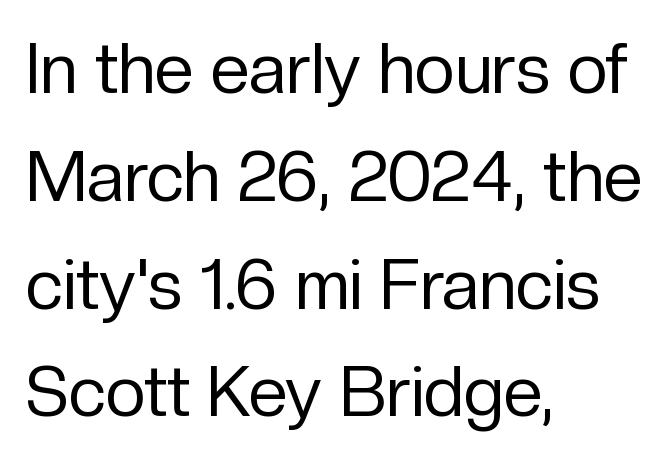
The image shows 70 px regular-weight sans-serif type, upright; set left-aligned, normal line spacing (1.54x), normal letter spacing, not underlined; low stroke contrast and a medium x-height.
